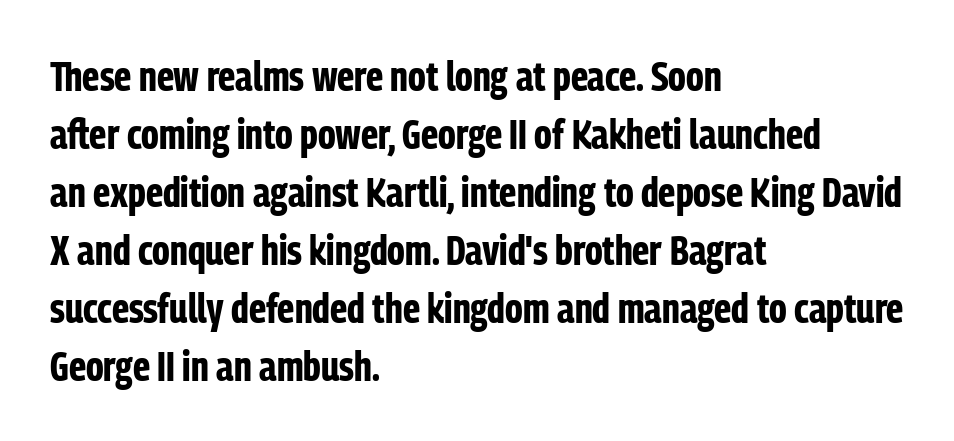
What weight is shown? A full bold with thick strokes. Tall strokes in this sample are plumb rather than angled. The rendering shows plain stroke endings on the letterforms — a sans-serif design. Quick note: interline space is typical. This sample has the flowing, uneven cadence of proportional lettering.
